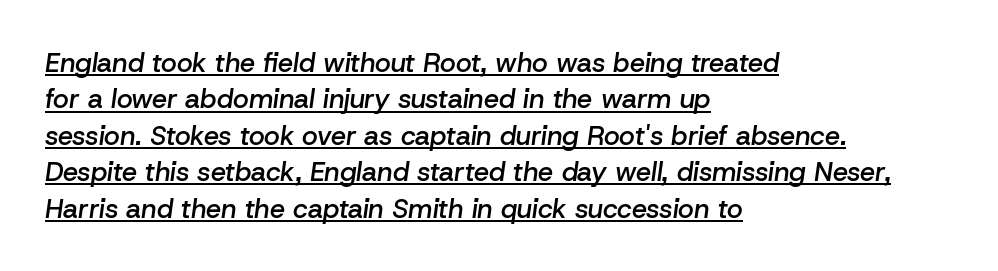
The image shows 27 px text type, italic (leaning right); set left-aligned, normal line spacing (1.35x), normal letter spacing, underlined.
